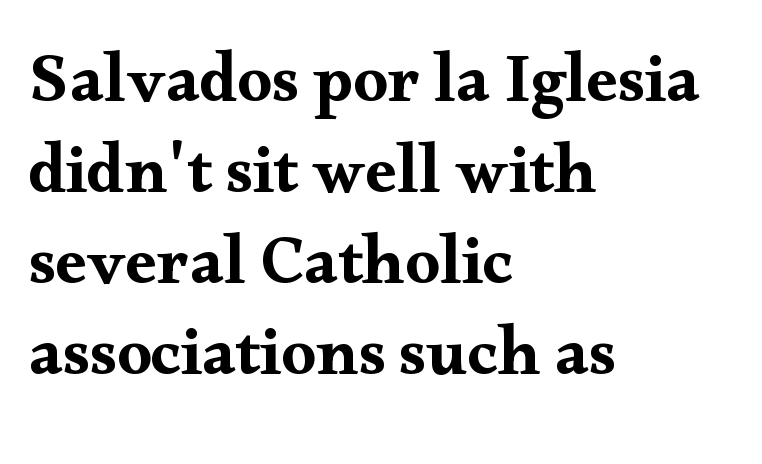
{"serif": "yes", "italic": "no", "width": "wide", "stroke_contrast": "medium", "x_height": "small", "monospaced": "no", "underline": "no", "align": "left", "line_spacing": "normal", "line_spacing_ratio": 1.32, "letter_spacing": "normal", "letter_spacing_em": 0.0, "glyph_px": 69}
